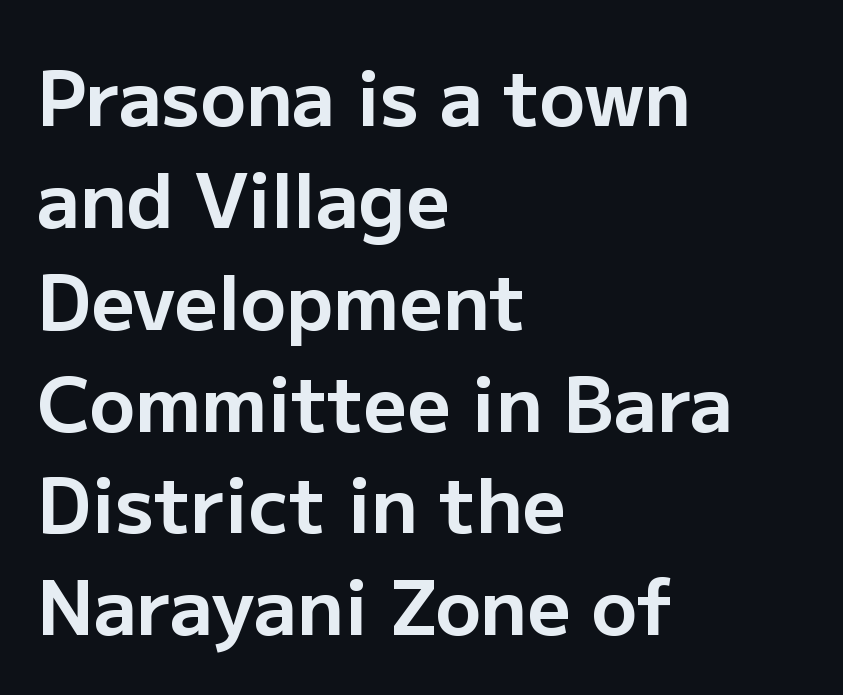
Q: Is the text bold? A: Yes.
Q: Is the text italic (slanted)? A: No, it is upright.
Q: Is the typeface a serif or a sans-serif typeface? A: Sans-serif.
Q: Is the text underlined? A: No.
Q: How is the paragraph aligned? A: Left-aligned.
Q: Is the spacing between letters normal or unusually wide? A: Normal.
Q: Is the spacing between lines tight, normal or loose? A: Normal.
Q: Width (condensed, normal, or wide)? A: Normal.
Q: Stroke contrast? A: Low.
Q: x-height? A: Medium.
Q: Monospaced? A: No.
